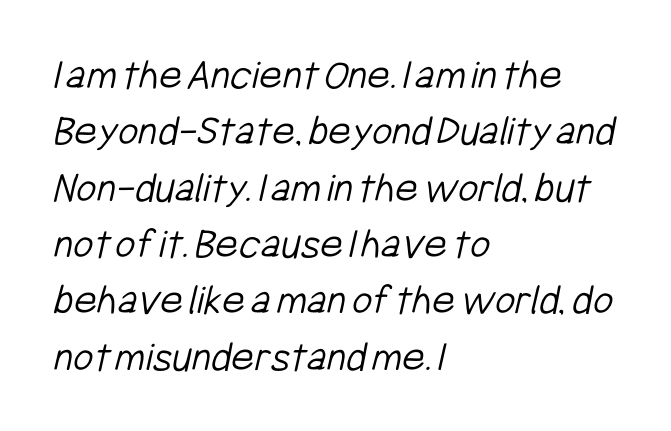
The image shows 44 px light, condensed sans-serif type; set left-aligned, normal line spacing (1.28x), normal letter spacing, not underlined; low stroke contrast and a medium x-height.
